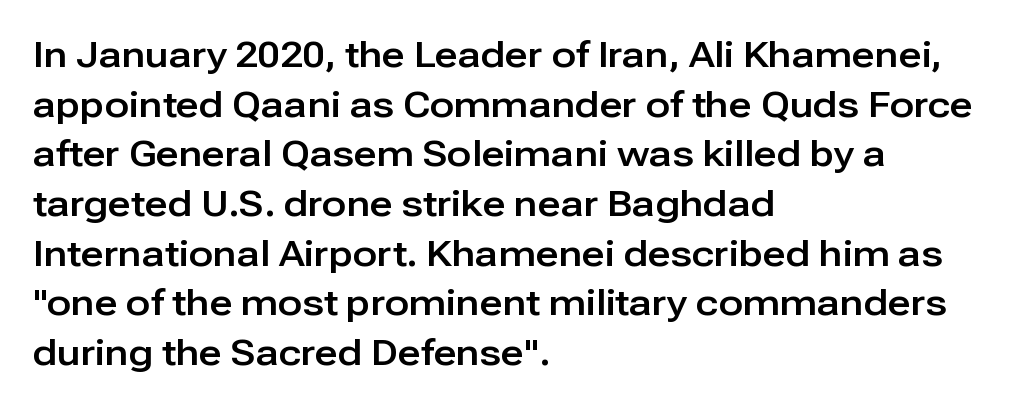
The image shows 36 px sans-serif type, upright; set left-aligned, normal line spacing (1.38x), normal letter spacing, not underlined; low stroke contrast and a medium x-height.
